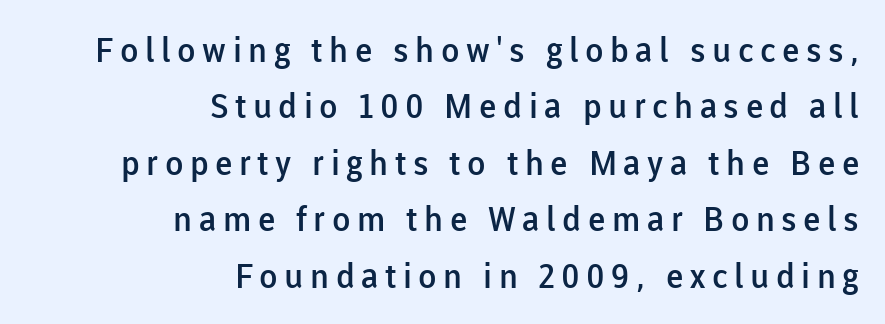
A typesetter would call this leading conventional body-copy spacing. Each letter keeps its own natural width here, so spacing adapts to shape. Honestly, there is no underline to notice here at all. Which margin do the lines hug? The right one — the left edge is uneven. Every stem runs plumb, perpendicular to the baseline. A typesetter would label this face a sans.
